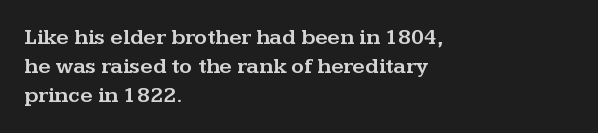
The image shows 22 px text type, upright; set left-aligned, normal line spacing (1.31x), normal letter spacing, not underlined.
